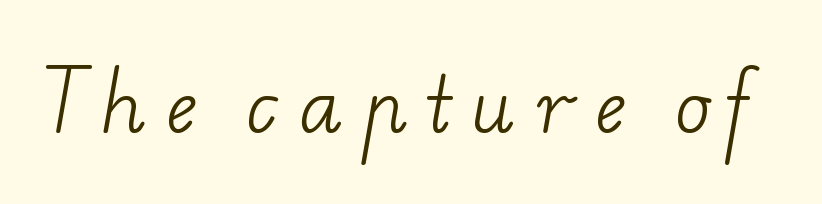
Q: Is the text bold? A: No.
Q: Is the typeface a serif or a sans-serif typeface? A: Serif.
Q: Is the text underlined? A: No.
Q: Is the spacing between letters normal or unusually wide? A: Unusually wide.
Q: Width (condensed, normal, or wide)? A: Wide.
Q: Stroke contrast? A: Low.
Q: x-height? A: Small.
Q: Monospaced? A: No.
